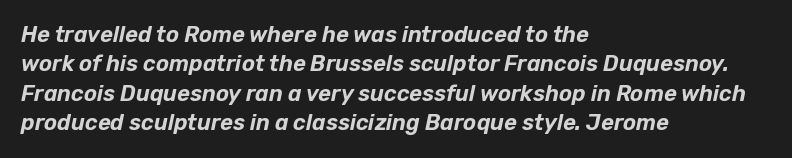
{"italic": "yes", "lean": "right", "slant_degrees": 12, "underline": "no", "align": "left", "line_spacing": "normal", "line_spacing_ratio": 1.34, "letter_spacing": "normal", "letter_spacing_em": 0.0, "glyph_px": 22}
